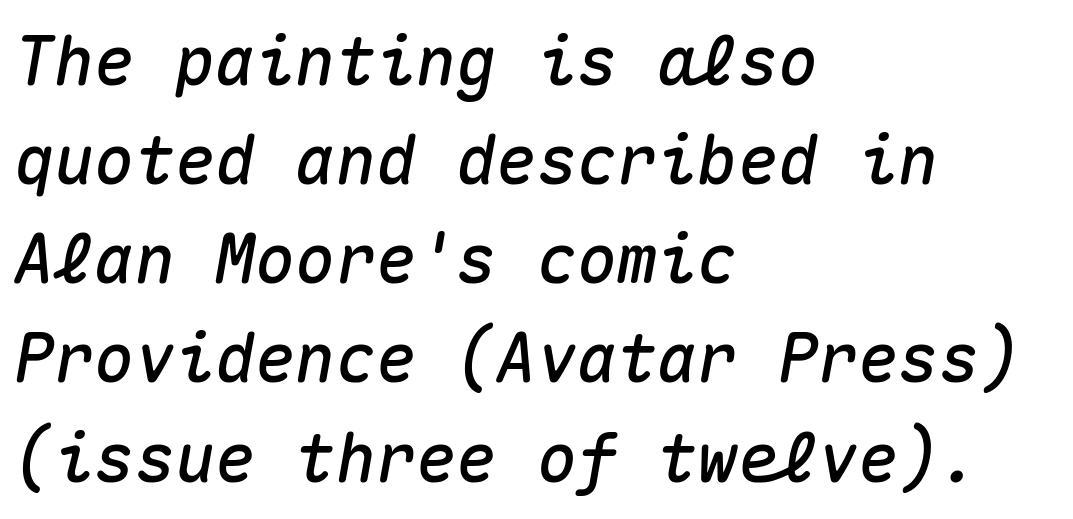
{"italic": "yes", "lean": "right", "slant_degrees": 10, "width": "normal", "stroke_contrast": "medium", "x_height": "medium", "monospaced": "yes", "underline": "no", "align": "left", "line_spacing": "normal", "line_spacing_ratio": 1.48, "letter_spacing": "normal", "letter_spacing_em": 0.0, "glyph_px": 67}
